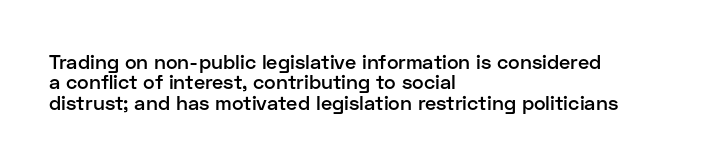
{"italic": "no", "bold": "semi", "underline": "no", "align": "left", "line_spacing": "tight", "line_spacing_ratio": 1.02, "letter_spacing": "normal", "letter_spacing_em": 0.0, "glyph_px": 20}
